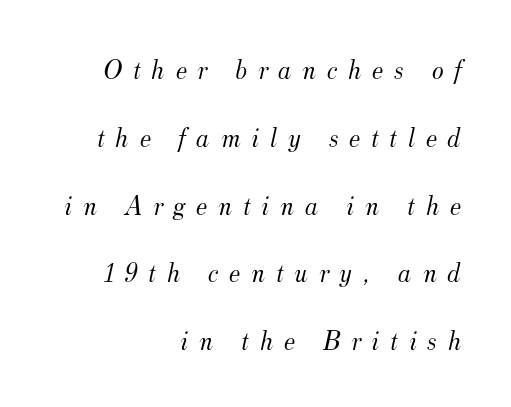
{"serif": "yes", "italic": "yes", "lean": "right", "slant_degrees": 12, "bold": "no", "weight": "light", "width": "normal", "stroke_contrast": "medium", "x_height": "small", "monospaced": "no", "underline": "no", "align": "right", "line_spacing": "loose", "line_spacing_ratio": 2.42, "letter_spacing": "wide", "letter_spacing_em": 0.38, "glyph_px": 28}
